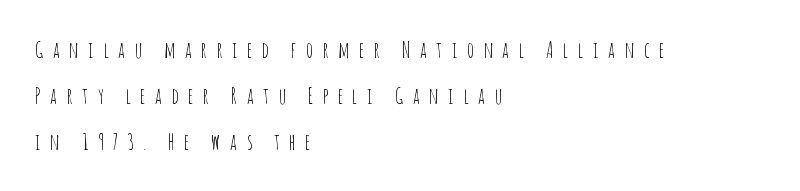
{"italic": "no", "bold": "no", "underline": "no", "align": "left", "line_spacing": "loose", "line_spacing_ratio": 2.08, "letter_spacing": "wide", "letter_spacing_em": 0.43, "glyph_px": 22}
